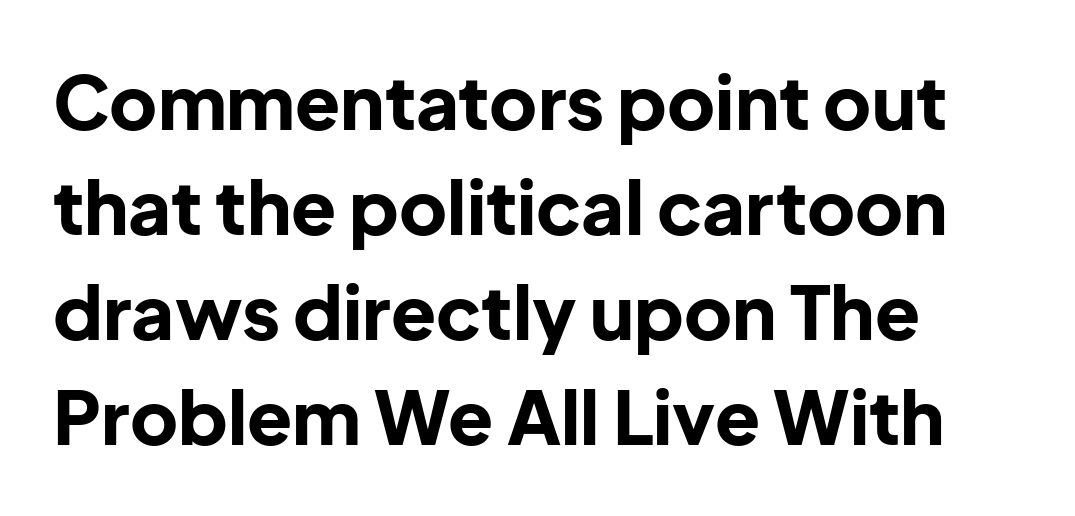
Q: Is the text bold? A: Yes.
Q: Is the text italic (slanted)? A: No, it is upright.
Q: Is the typeface a serif or a sans-serif typeface? A: Sans-serif.
Q: Is the text underlined? A: No.
Q: How is the paragraph aligned? A: Left-aligned.
Q: Is the spacing between letters normal or unusually wide? A: Normal.
Q: Is the spacing between lines tight, normal or loose? A: Normal.
Q: Width (condensed, normal, or wide)? A: Normal.
Q: Stroke contrast? A: Low.
Q: x-height? A: Medium.
Q: Monospaced? A: No.
